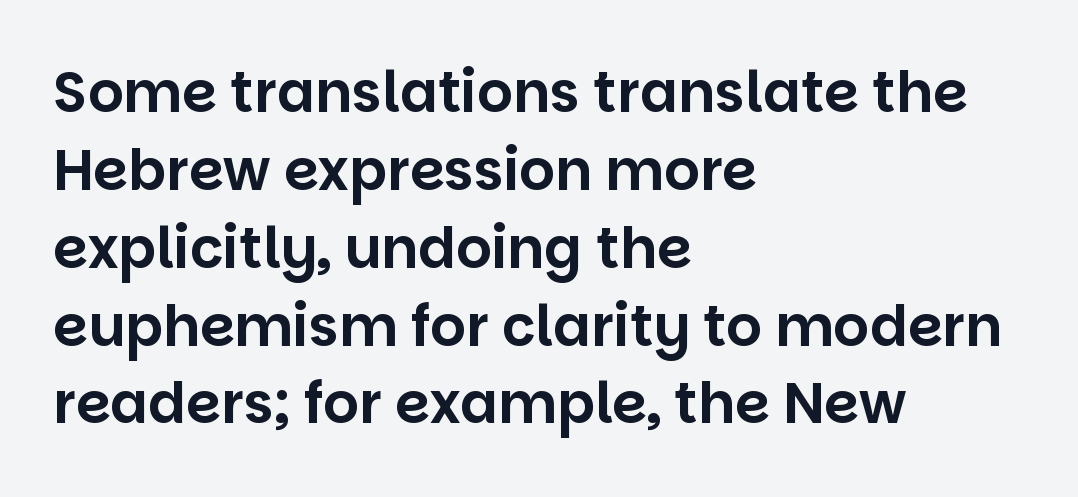
The compositor pushed each line to the left boundary. Each new line begins a customary step beneath the previous one. Here the glyphs are tracked normally, forming tight word shapes. Rendered with straight, roman letterforms. Is this a fixed-width face? No — the glyphs have proportional, varying widths.
